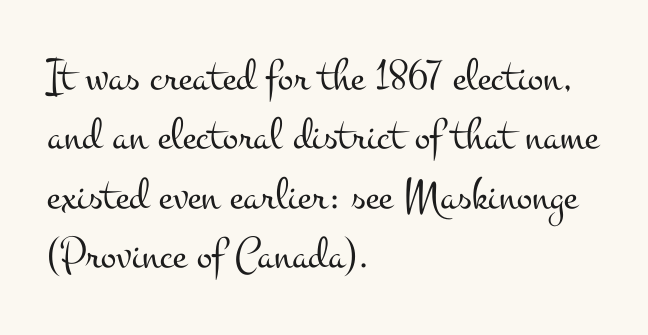
The image shows 46 px light, wide type; set left-aligned, normal line spacing (1.29x), normal letter spacing, not underlined; medium stroke contrast and a small x-height.
